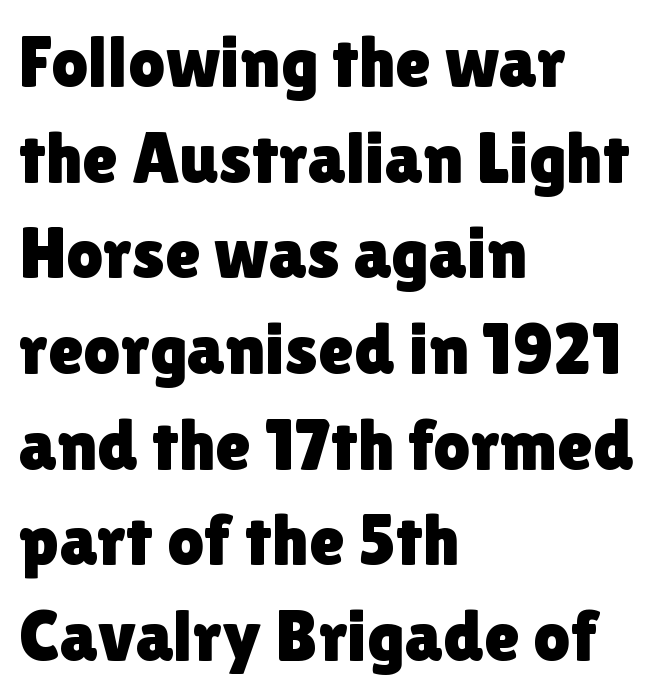
The image shows 73 px sans-serif type, upright; set left-aligned, normal line spacing (1.31x), normal letter spacing, not underlined; low stroke contrast and a medium x-height.
